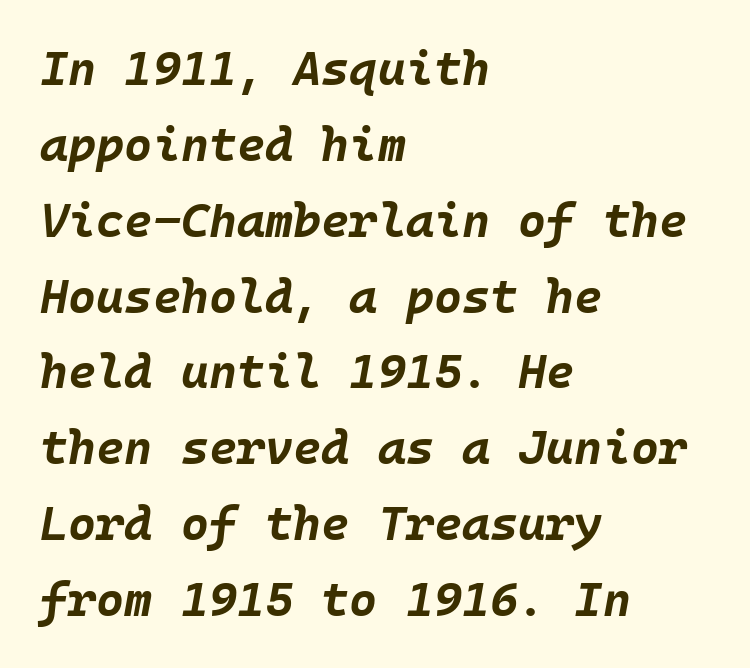
The letters sit at their default tracking, neither squeezed nor spread. A typesetter would mark this as italic. Line starts are locked; line ends wander. Emphasis by weight is at full strength: bold. Underline: absent.
